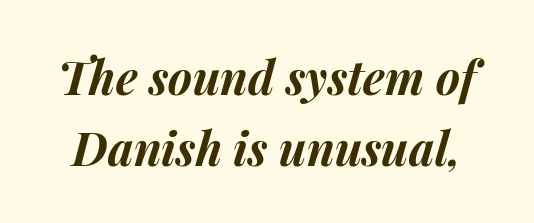
{"italic": "yes", "lean": "right", "slant_degrees": 15, "bold": "yes", "weight": "bold", "width": "normal", "stroke_contrast": "medium", "x_height": "medium", "monospaced": "no", "underline": "no", "line_spacing": "normal", "line_spacing_ratio": 1.54, "letter_spacing": "normal", "letter_spacing_em": 0.0, "glyph_px": 46}
